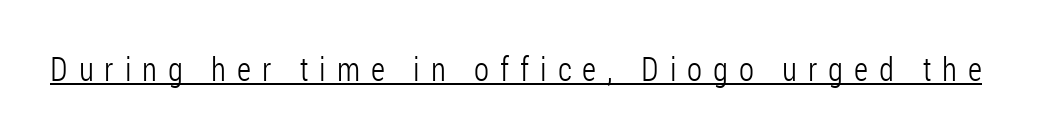
Q: Is the text bold? A: No.
Q: Is the text italic (slanted)? A: No, it is upright.
Q: Is the typeface a serif or a sans-serif typeface? A: Sans-serif.
Q: Is the text underlined? A: Yes.
Q: Is the spacing between letters normal or unusually wide? A: Unusually wide.
Q: Width (condensed, normal, or wide)? A: Condensed.
Q: Stroke contrast? A: Low.
Q: x-height? A: Medium.
Q: Monospaced? A: No.
